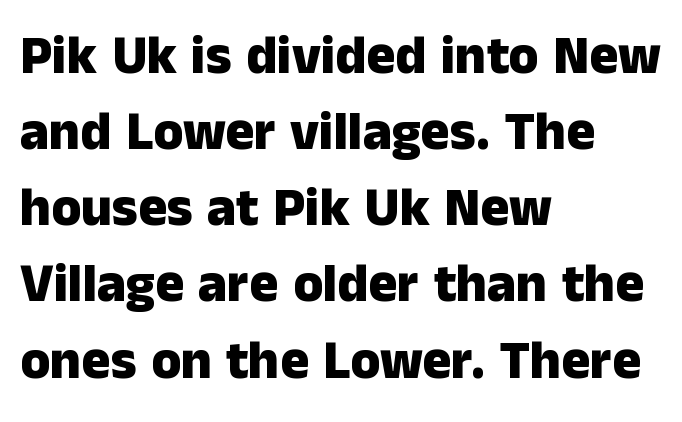
Nope, not italic — everything's standing straight. Is there much room between lines? A standard amount, neither cramped nor airy. Underlining? Definitely not there. The line texture is even and compact thanks to regular tracking. Serifs: no, the terminals of the letterforms are clean. You could not count columns in this text — the font is proportionally spaced.
